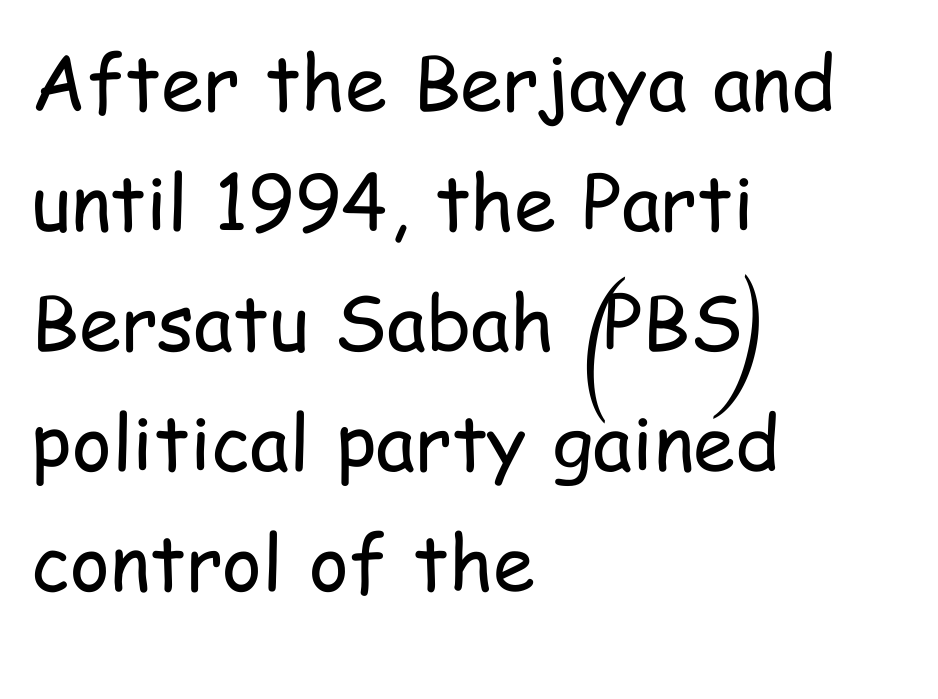
The letterforms sit shoulder to shoulder at normal distance. The glyphs in this specimen are sans serif. The passage shown is typed in a proportional face where columns would drift. A clean baseline with only descenders dipping below it. The compositor pushed each line to the left boundary.
